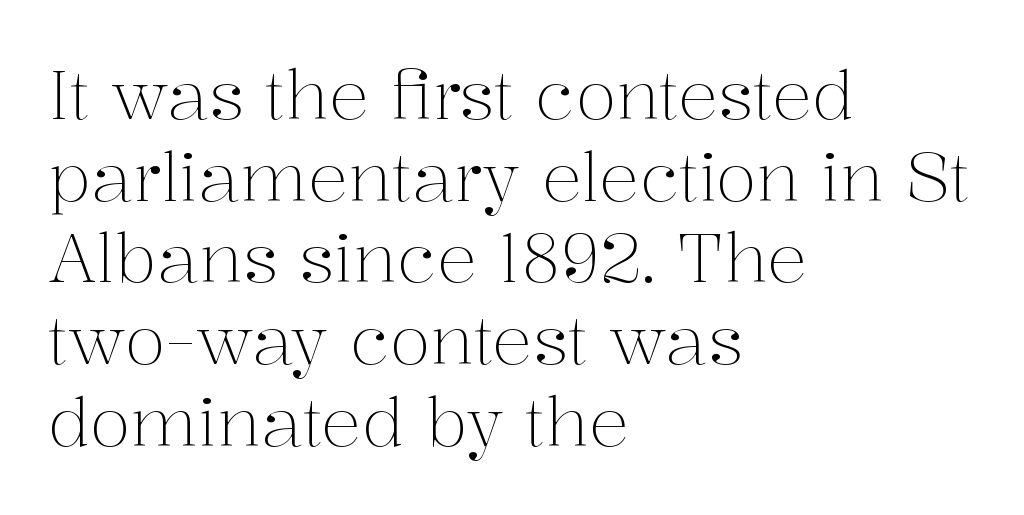
{"serif": "yes", "italic": "no", "bold": "no", "weight": "light", "width": "normal", "stroke_contrast": "medium", "x_height": "medium", "monospaced": "no", "underline": "no", "align": "left", "line_spacing_ratio": 1.22, "letter_spacing": "normal", "letter_spacing_em": 0.0, "glyph_px": 67}
